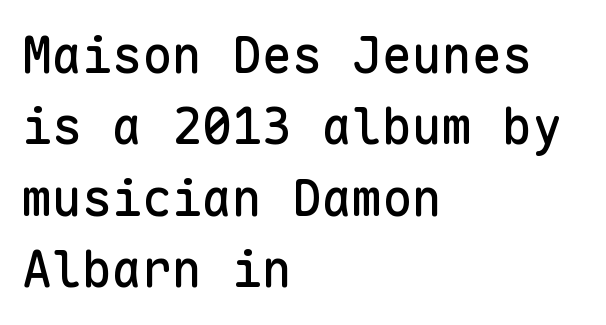
The image shows 50 px sans-serif type, upright, monospaced; set left-aligned, normal line spacing (1.43x), normal letter spacing, not underlined; low stroke contrast and a medium x-height.
